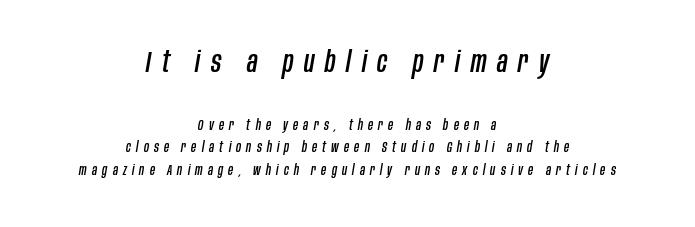
Q: Is the text italic (slanted)? A: Yes, it leans right by about 10 degrees.
Q: Is the text underlined? A: No.
Q: How is the paragraph aligned? A: Centered.
Q: Is the spacing between letters normal or unusually wide? A: Unusually wide.
Q: Is the spacing between lines tight, normal or loose? A: Normal.
Q: Which block of text is set in a larger size, the first (top) or the second (bottom)? A: The first (top) one.
Q: Width (condensed, normal, or wide)? A: Condensed.
Q: Stroke contrast? A: Low.
Q: x-height? A: Large.
Q: Monospaced? A: No.
